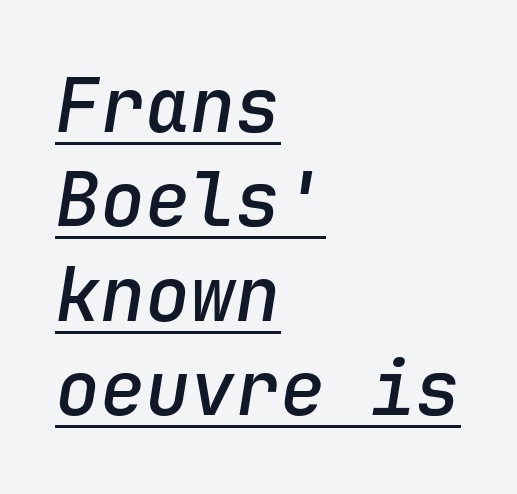
The image shows 75 px semibold type, italic (leaning right), monospaced; set left-aligned, normal line spacing (1.26x), normal letter spacing, underlined; low stroke contrast and a medium x-height.
